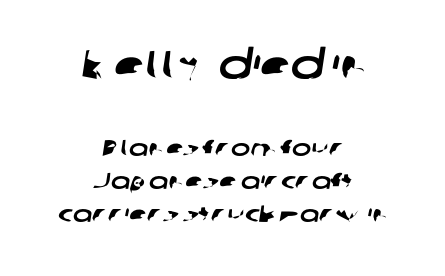
Q: Is the typeface a serif or a sans-serif typeface? A: Sans-serif.
Q: Is the text underlined? A: No.
Q: How is the paragraph aligned? A: Centered.
Q: Is the spacing between letters normal or unusually wide? A: Normal.
Q: Is the spacing between lines tight, normal or loose? A: Normal.
Q: Which block of text is set in a larger size, the first (top) or the second (bottom)? A: The first (top) one.
Q: Width (condensed, normal, or wide)? A: Wide.
Q: Stroke contrast? A: Low.
Q: x-height? A: Medium.
Q: Monospaced? A: No.
